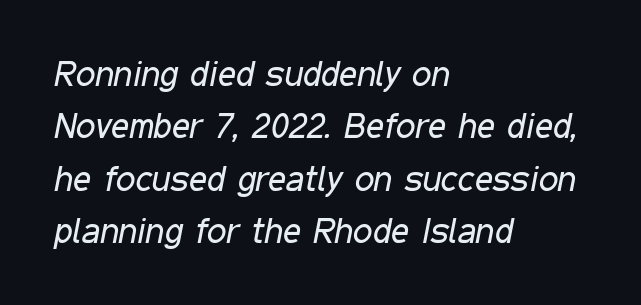
How would I describe the line gaps? Plain and ordinary. The letters are slanted; this is an italic face. Think of a printed novel: that variable character pitch is what you see here. Descender tails drop into unmarked territory. The face looks like a standard text weight, possibly lighter.
